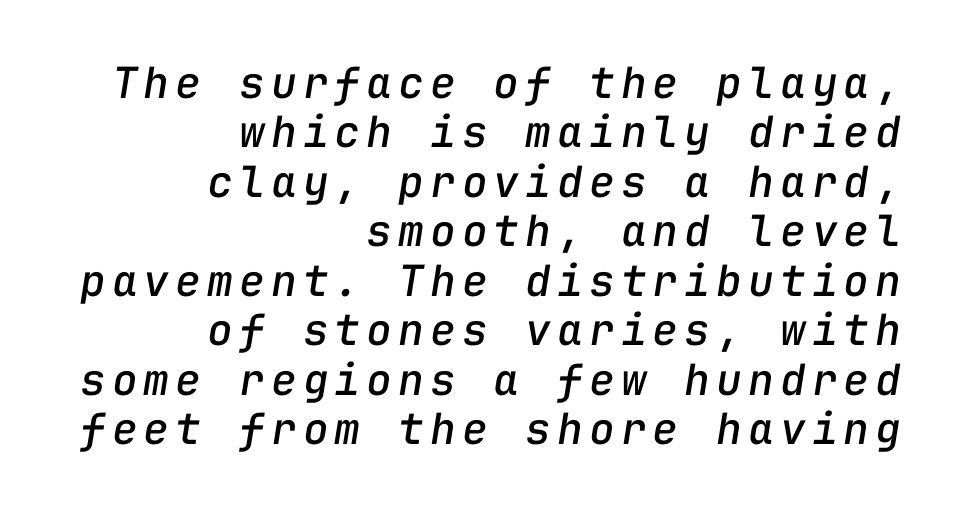
The image shows 43 px text type, italic (leaning right), monospaced; set right-aligned, tight line spacing (1.15x), not underlined; low stroke contrast and a medium x-height.
